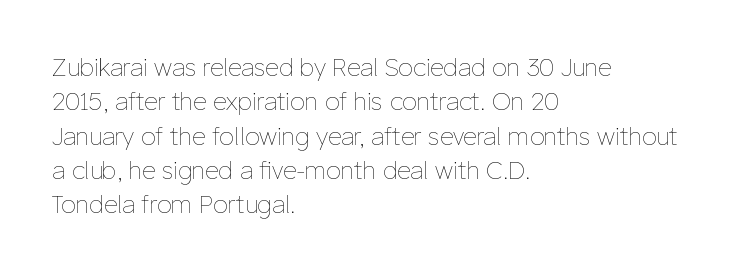
{"italic": "no", "bold": "no", "underline": "no", "align": "left", "line_spacing": "normal", "line_spacing_ratio": 1.43, "letter_spacing": "normal", "letter_spacing_em": 0.0, "glyph_px": 24}
